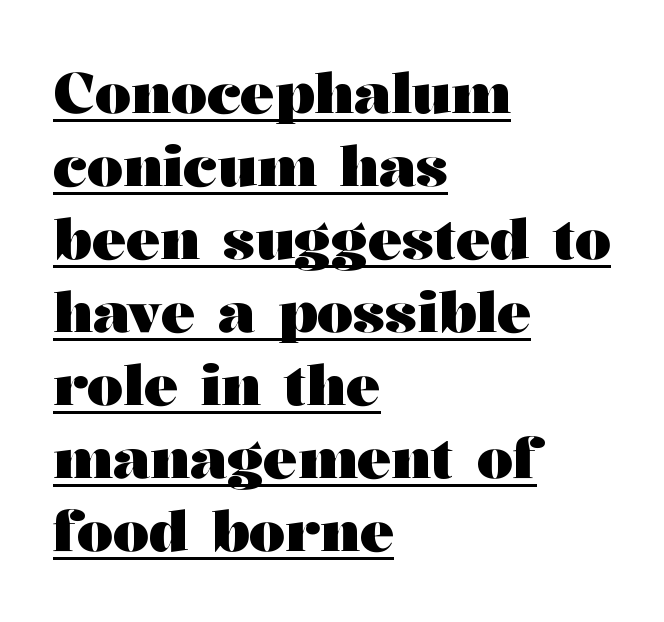
{"serif": "yes", "italic": "no", "bold": "yes", "weight": "heavy", "width": "wide", "stroke_contrast": "medium", "x_height": "medium", "monospaced": "no", "underline": "yes", "align": "left", "line_spacing": "normal", "line_spacing_ratio": 1.28, "letter_spacing": "normal", "letter_spacing_em": 0.0, "glyph_px": 57}
